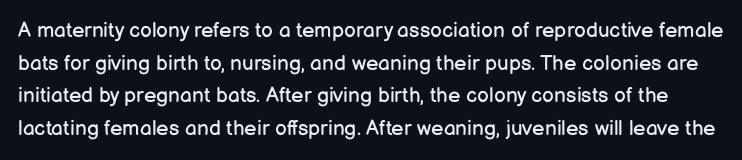
The image shows 21 px text type, upright; set normal line spacing (1.55x), normal letter spacing, not underlined.
